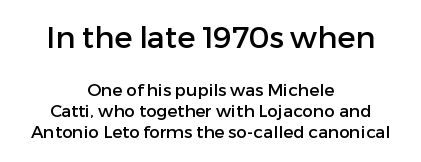
Here the glyphs are tracked normally, forming tight word shapes. Posture: vertical. If you squint, the top block still reads clearly — it's the larger of the two. Only glyphs here, with clear space below each row.
